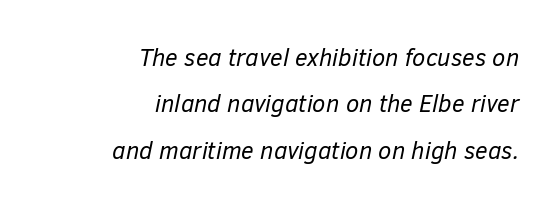
The image shows 24 px text type, italic (leaning right); set right-aligned, loose line spacing (1.93x), normal letter spacing, not underlined.
